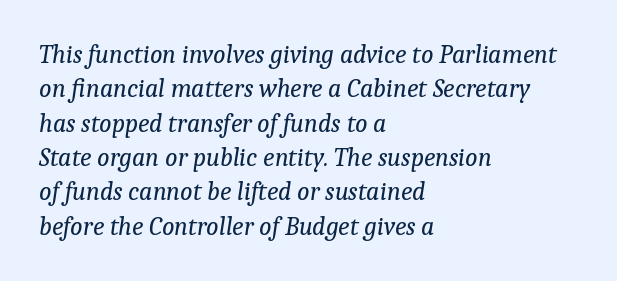
The image shows 26 px text type, italic (leaning right); set left-aligned, normal line spacing (1.32x), normal letter spacing, not underlined.
